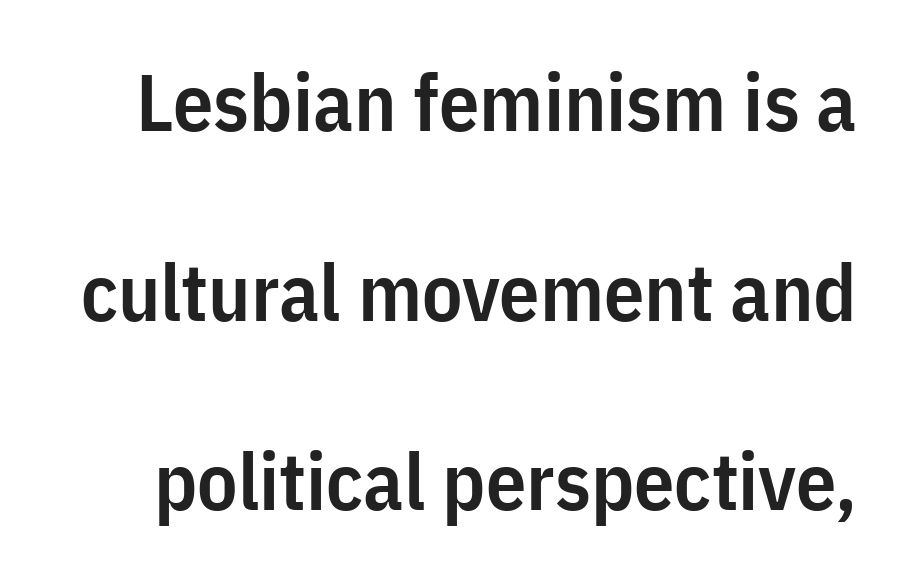
{"serif": "no", "italic": "no", "bold": "semi", "weight": "semibold", "width": "condensed", "stroke_contrast": "low", "x_height": "medium", "monospaced": "no", "underline": "no", "line_spacing": "loose", "line_spacing_ratio": 2.37, "letter_spacing": "normal", "letter_spacing_em": 0.0, "glyph_px": 80}
